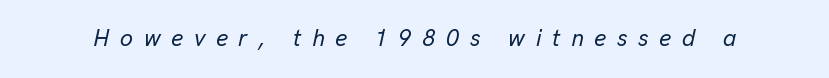
Q: Is the text italic (slanted)? A: Yes, it leans right by about 13 degrees.
Q: Is the text underlined? A: No.
Q: Is the spacing between letters normal or unusually wide? A: Unusually wide.
